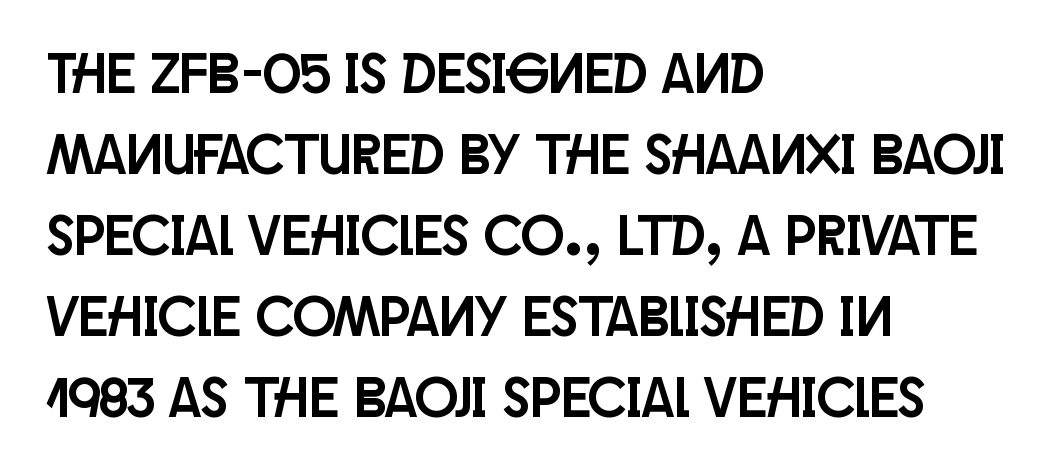
{"serif": "no", "italic": "no", "width": "condensed", "stroke_contrast": "low", "x_height": "large", "monospaced": "no", "underline": "no", "align": "left", "line_spacing": "normal", "line_spacing_ratio": 1.42, "letter_spacing": "normal", "letter_spacing_em": 0.0, "glyph_px": 57}
